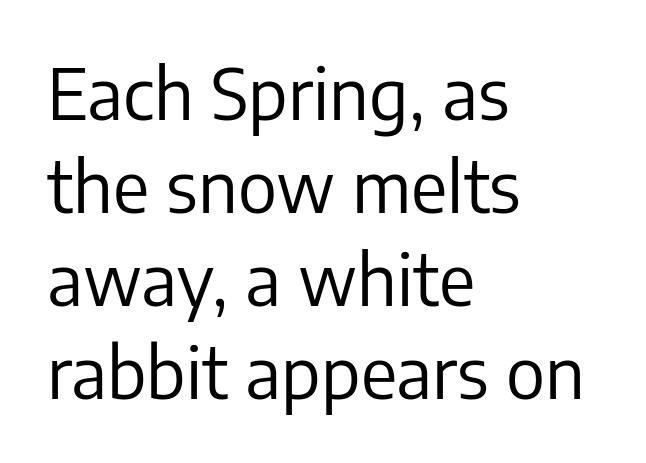
These lines were composed using upright roman letters. The rag falls on the right side of this text block. The baseline area is clear. Here the glyphs are tracked normally, forming tight word shapes. The strokes carry an ordinary text weight at most.
